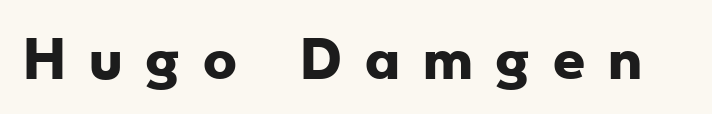
Each letter's strokes conclude bluntly, with no projecting serifs. Rule under the text: the space is simply empty. The passage shown is typed in a proportional face where columns would drift. The characters look thick and weighty, a clear bold. The gaps between neighbouring characters are conspicuously large.
